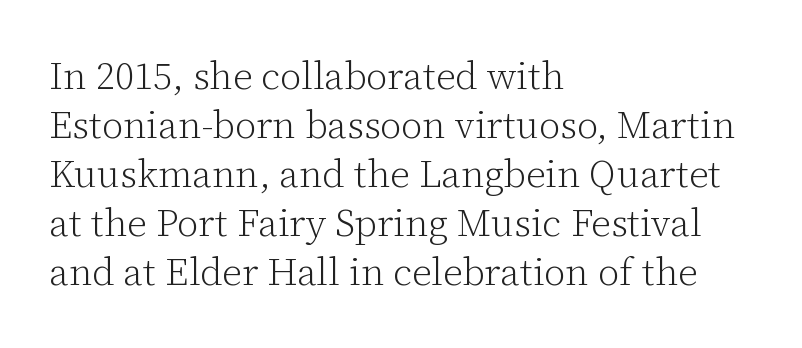
{"serif": "yes", "italic": "no", "bold": "no", "weight": "light", "width": "normal", "stroke_contrast": "low", "x_height": "medium", "monospaced": "no", "underline": "no", "align": "left", "line_spacing": "normal", "line_spacing_ratio": 1.29, "letter_spacing": "normal", "letter_spacing_em": 0.0, "glyph_px": 38}
